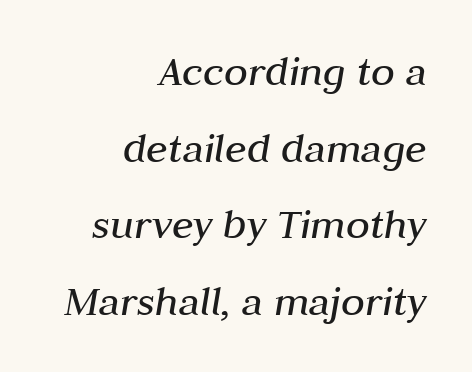
The zone under the glyphs is completely vacant. Layout note: lines flush right. A typesetter would call this zero additional tracking. Here the designer chose a conventional face with non-uniform glyph widths. Summary of weight: not heavy and not bold.
